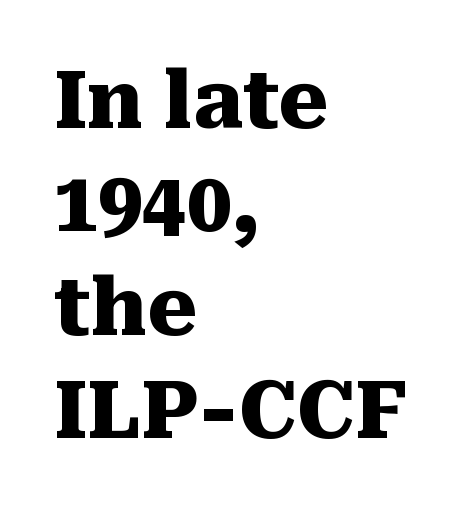
{"serif": "yes", "italic": "no", "bold": "yes", "weight": "heavy", "width": "normal", "stroke_contrast": "medium", "x_height": "medium", "monospaced": "no", "underline": "no", "align": "left", "line_spacing": "normal", "line_spacing_ratio": 1.31, "letter_spacing": "normal", "letter_spacing_em": 0.0, "glyph_px": 79}
